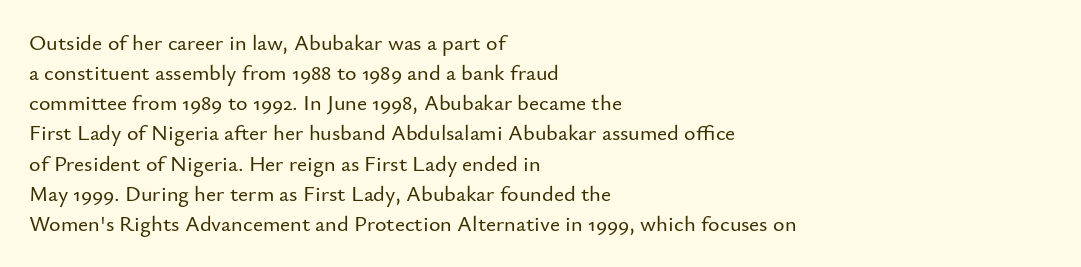
The image shows 22 px text type, upright; set left-aligned, normal line spacing (1.37x), normal letter spacing, not underlined.
